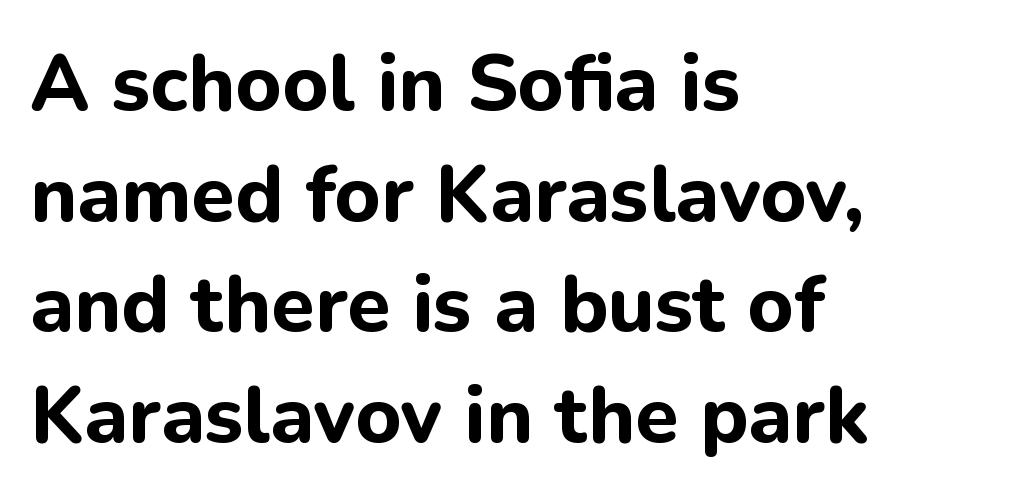
{"serif": "no", "italic": "no", "bold": "yes", "weight": "bold", "width": "normal", "stroke_contrast": "low", "x_height": "medium", "monospaced": "no", "underline": "no", "align": "left", "line_spacing": "normal", "line_spacing_ratio": 1.4, "letter_spacing": "normal", "letter_spacing_em": 0.0, "glyph_px": 79}
